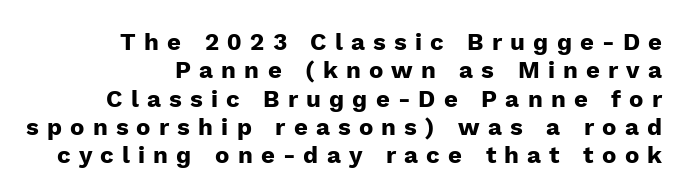
Q: Is the text bold? A: Yes.
Q: Is the text italic (slanted)? A: No, it is upright.
Q: Is the text underlined? A: No.
Q: How is the paragraph aligned? A: Right-aligned.
Q: Is the spacing between letters normal or unusually wide? A: Unusually wide.
